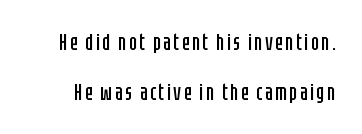
The image shows 23 px text type, upright; set loose line spacing (2.17x), not underlined.
